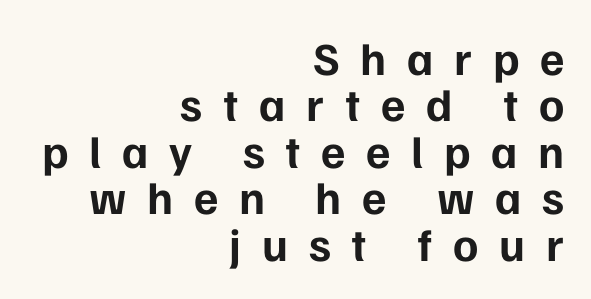
The image shows 46 px bold sans-serif type, upright; set right-aligned, tight line spacing (1.01x), unusually wide letter spacing (+0.45 em), not underlined; low stroke contrast and a medium x-height.
